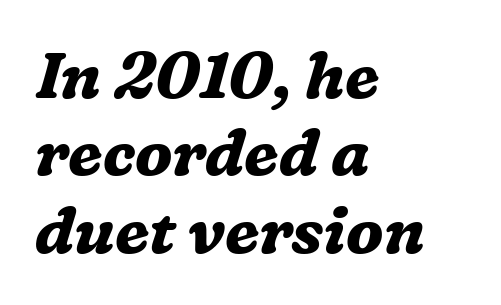
Q: Is the text bold? A: Yes.
Q: Is the text italic (slanted)? A: Yes, it leans right by about 16 degrees.
Q: Is the typeface a serif or a sans-serif typeface? A: Serif.
Q: Is the text underlined? A: No.
Q: How is the paragraph aligned? A: Left-aligned.
Q: Is the spacing between letters normal or unusually wide? A: Normal.
Q: Width (condensed, normal, or wide)? A: Normal.
Q: Stroke contrast? A: Medium.
Q: x-height? A: Medium.
Q: Monospaced? A: No.
